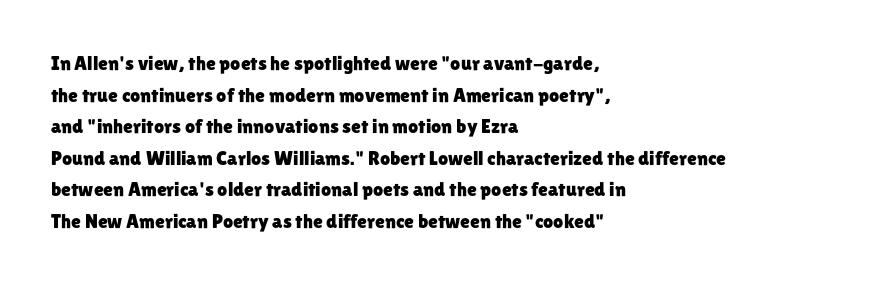
{"italic": "no", "underline": "no", "align": "left", "line_spacing": "normal", "line_spacing_ratio": 1.58, "letter_spacing": "normal", "letter_spacing_em": 0.0, "glyph_px": 20}
